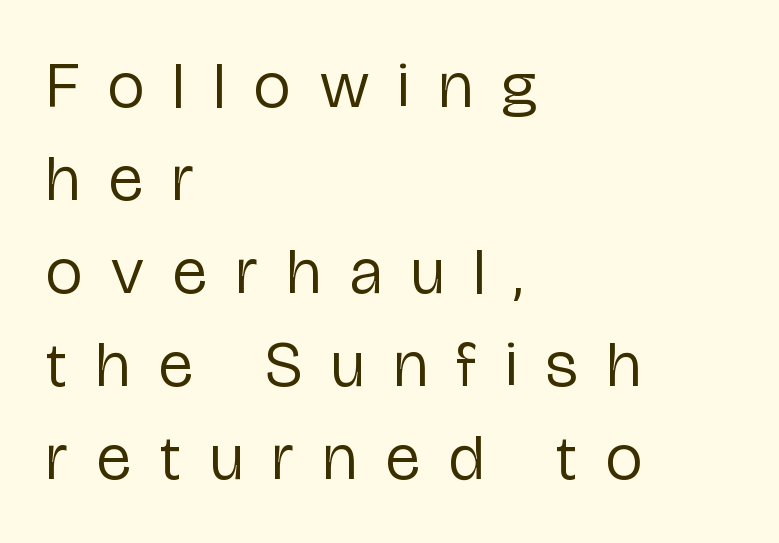
The image shows 65 px regular-weight, condensed sans-serif type, upright; set left-aligned, normal line spacing (1.43x), unusually wide letter spacing (+0.45 em), not underlined; low stroke contrast and a medium x-height.
